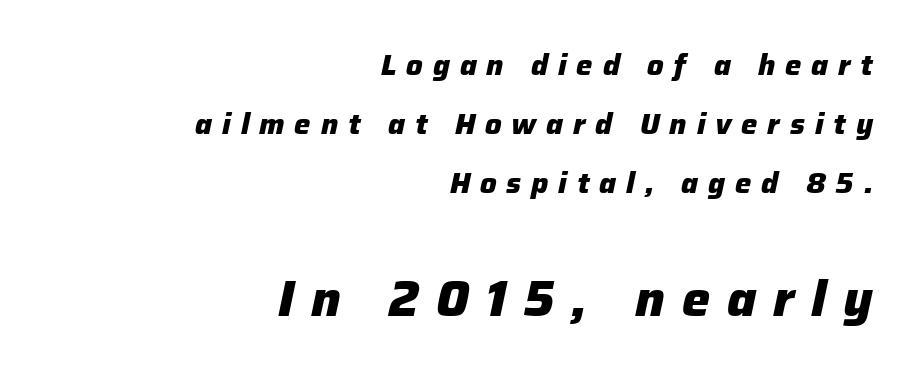
Q: Is the text bold? A: Yes.
Q: Is the text italic (slanted)? A: Yes, it leans right by about 12 degrees.
Q: Is the text underlined? A: No.
Q: How is the paragraph aligned? A: Right-aligned.
Q: Is the spacing between letters normal or unusually wide? A: Unusually wide.
Q: Is the spacing between lines tight, normal or loose? A: Loose.
Q: Which block of text is set in a larger size, the first (top) or the second (bottom)? A: The second (bottom) one.
Q: Width (condensed, normal, or wide)? A: Normal.
Q: Stroke contrast? A: Low.
Q: x-height? A: Medium.
Q: Monospaced? A: No.
